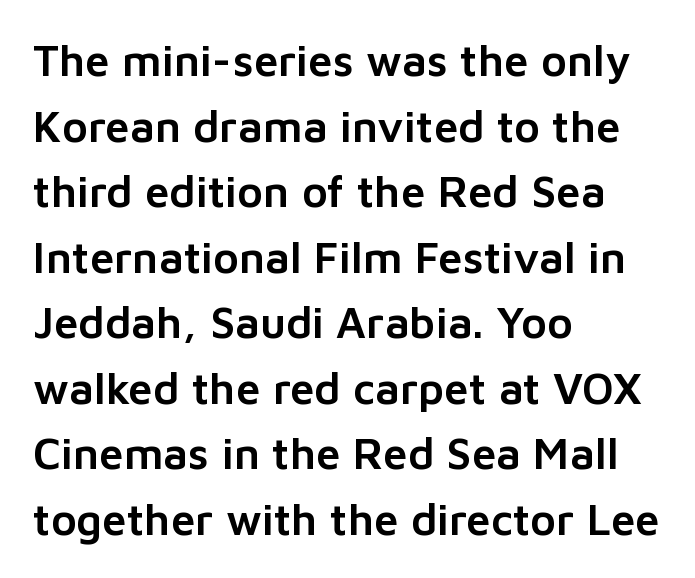
Q: Is the text italic (slanted)? A: No, it is upright.
Q: Is the typeface a serif or a sans-serif typeface? A: Sans-serif.
Q: Is the text underlined? A: No.
Q: How is the paragraph aligned? A: Left-aligned.
Q: Is the spacing between letters normal or unusually wide? A: Normal.
Q: Is the spacing between lines tight, normal or loose? A: Normal.
Q: Width (condensed, normal, or wide)? A: Normal.
Q: Stroke contrast? A: Low.
Q: x-height? A: Medium.
Q: Monospaced? A: No.
